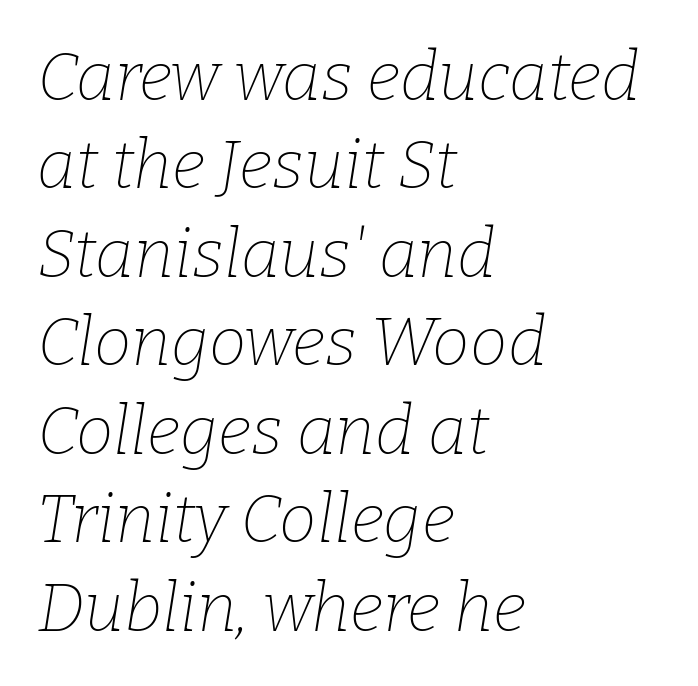
The image shows 67 px thin serif type, italic (leaning right); set left-aligned, normal line spacing (1.32x), normal letter spacing, not underlined; low stroke contrast and a medium x-height.
